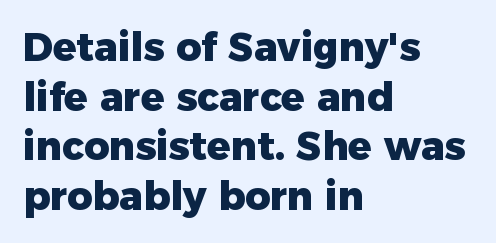
{"serif": "no", "italic": "no", "bold": "yes", "weight": "heavy", "width": "normal", "stroke_contrast": "low", "x_height": "medium", "monospaced": "no", "underline": "no", "align": "left", "line_spacing": "normal", "line_spacing_ratio": 1.27, "letter_spacing": "normal", "letter_spacing_em": 0.0, "glyph_px": 39}
